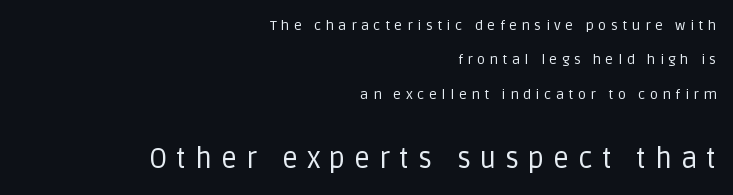
Each letter keeps its own natural width here, so spacing adapts to shape. Each row of text sits above clean, open space. Observe the wide spacing: letters keep a clear distance from each other. Nope, not italic — everything's standing straight.
